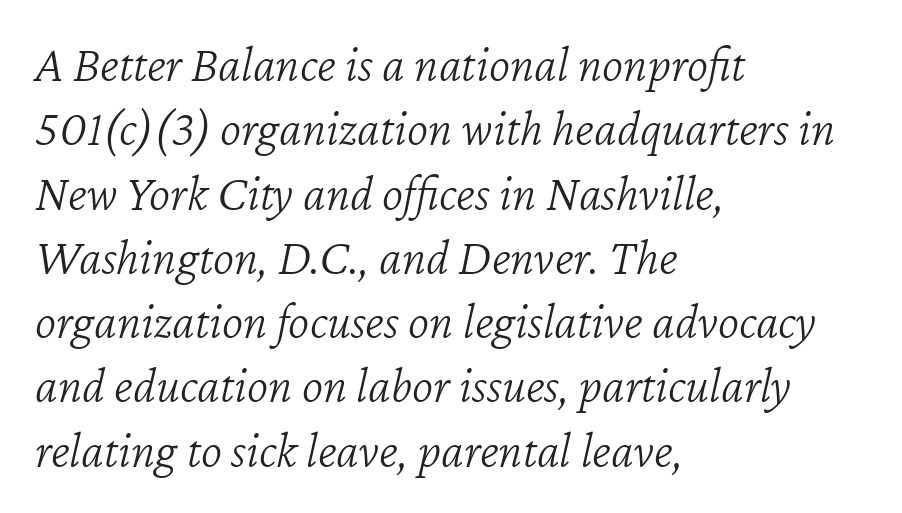
{"italic": "yes", "lean": "right", "slant_degrees": 12, "bold": "no", "weight": "light", "width": "normal", "stroke_contrast": "low", "x_height": "medium", "monospaced": "no", "underline": "no", "align": "left", "line_spacing": "normal", "line_spacing_ratio": 1.26, "letter_spacing": "normal", "letter_spacing_em": 0.0, "glyph_px": 51}
